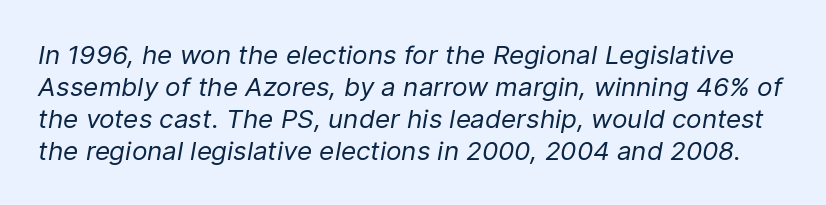
{"italic": "yes", "lean": "right", "slant_degrees": 9, "bold": "no", "underline": "no", "line_spacing_ratio": 1.23, "letter_spacing": "normal", "letter_spacing_em": 0.0, "glyph_px": 26}
